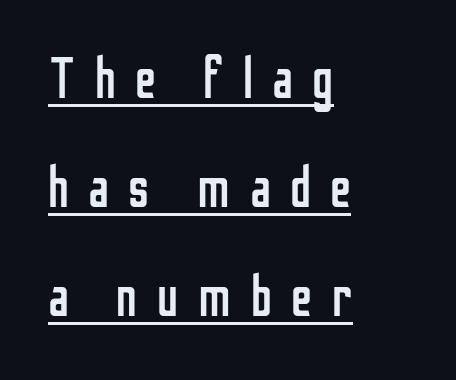
This rendering uses left alignment, leaving the right contour irregular. Serif or sans? Sans — the stroke terminals are bare. Every word sits above its own underline. Inter-character spacing is expanded well beyond the font's built-in metrics. Stroke mass is kept to a normal reading level or below. The face used here is proportionally spaced, like ordinary book or web type.
